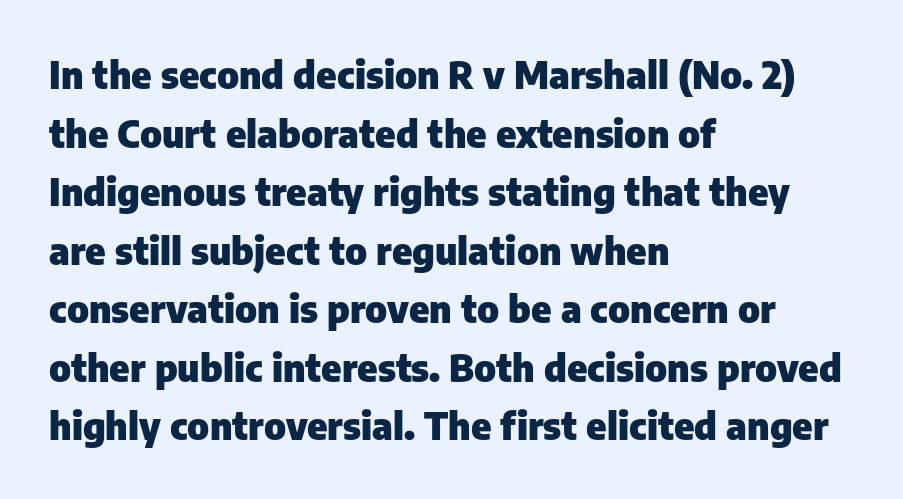
The image shows 38 px heavy sans-serif type, upright; set left-aligned, normal line spacing (1.54x), normal letter spacing, not underlined; low stroke contrast and a medium x-height.
